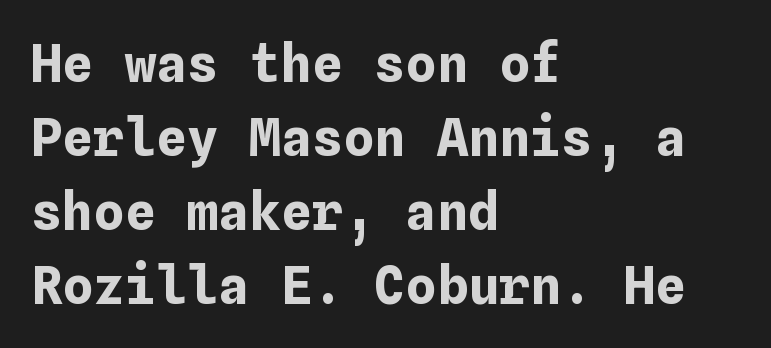
{"italic": "no", "bold": "yes", "weight": "bold", "width": "normal", "stroke_contrast": "low", "x_height": "medium", "underline": "no", "align": "left", "line_spacing": "normal", "line_spacing_ratio": 1.42, "letter_spacing": "normal", "letter_spacing_em": 0.0, "glyph_px": 52}
